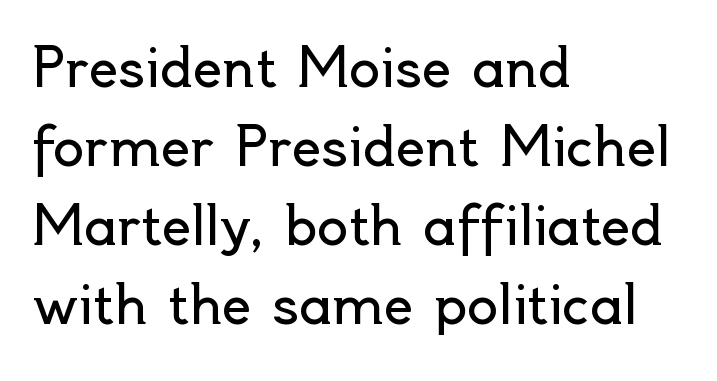
Casual observation: everything's shoved over to the left. The passage shown is not underscored anywhere. These lines keep a tight, regular rhythm from letter to letter. A typesetter would mark this as roman, not italic. To sum up the face: it is a sans, with no serifs. The rows are spaced the way most documents space them.
